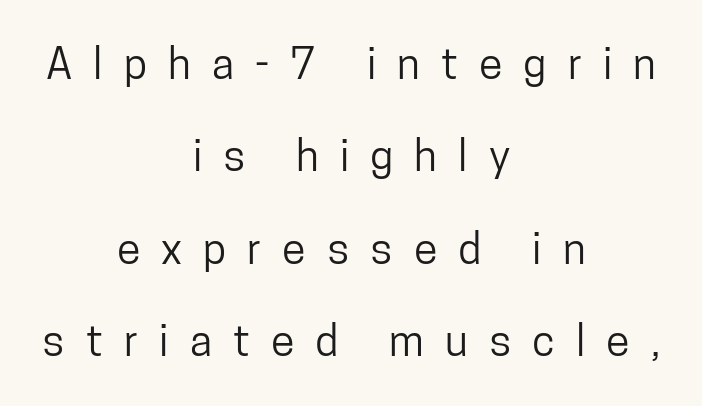
The specimen omits any rule beneath the text block's lines. Ascenders rise straight up at ninety degrees. Honestly, the letter spacing is so wide it's the main thing you notice. Nope, no serifs anywhere on these letters. These lines stand farther apart than default settings would place them.
